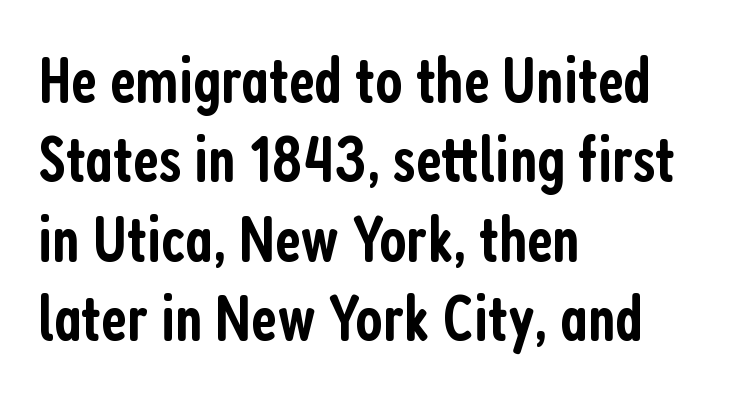
Q: Is the text bold? A: Semi-bold.
Q: Is the text italic (slanted)? A: No, it is upright.
Q: Is the typeface a serif or a sans-serif typeface? A: Sans-serif.
Q: Is the text underlined? A: No.
Q: How is the paragraph aligned? A: Left-aligned.
Q: Is the spacing between letters normal or unusually wide? A: Normal.
Q: Width (condensed, normal, or wide)? A: Condensed.
Q: Stroke contrast? A: Low.
Q: x-height? A: Medium.
Q: Monospaced? A: No.
